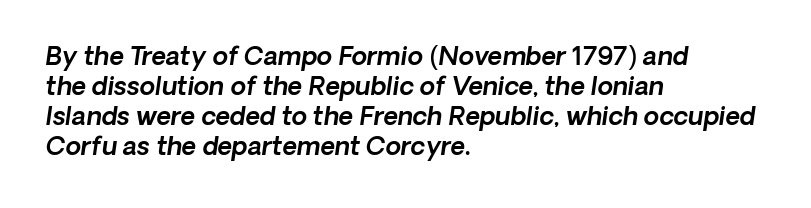
{"italic": "yes", "lean": "right", "slant_degrees": 8, "underline": "no", "align": "left", "line_spacing_ratio": 1.2, "letter_spacing": "normal", "letter_spacing_em": 0.0, "glyph_px": 25}
